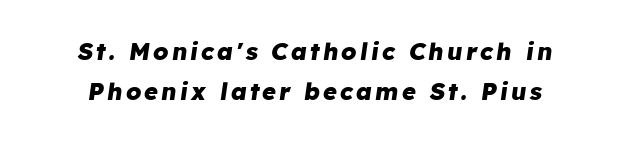
The image shows 24 px bold type, italic (leaning right); set normal line spacing (1.67x), not underlined.
